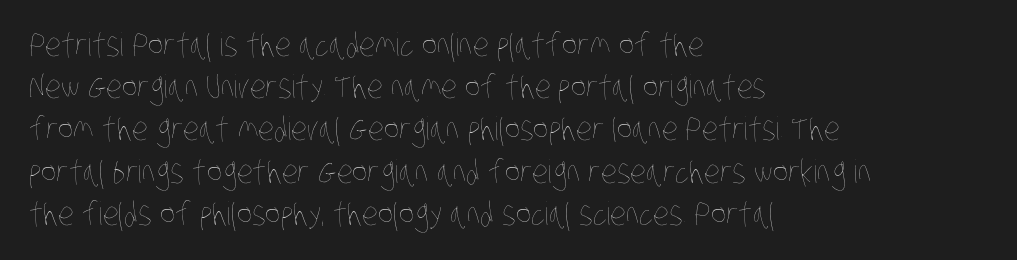
Descenders hang freely into open space. Varying glyph widths throughout — classic text-font behaviour. Reading down the column, the eye jumps a familiar distance to each next line. Vertical stems look standard width or narrower in stroke. This sample is left-justified, so line endings fall wherever the words run out.
